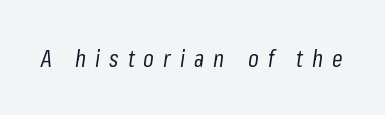
{"italic": "yes", "lean": "right", "slant_degrees": 8, "bold": "no", "underline": "no", "letter_spacing": "wide", "letter_spacing_em": 0.38, "glyph_px": 24}
